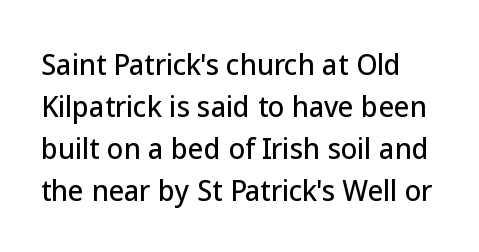
Nobody touched the tracking dial on this one. Regular leading. Clear beneath every line of the passage. Vertical strokes here are truly vertical.
